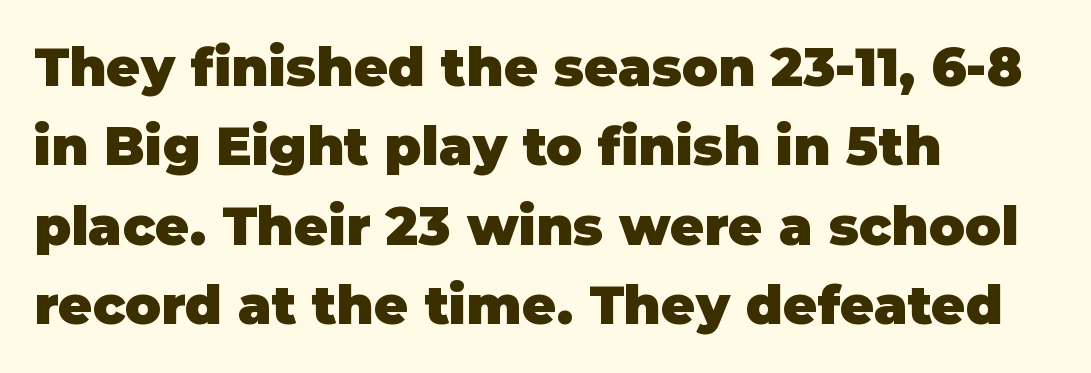
{"serif": "no", "italic": "no", "bold": "yes", "weight": "heavy", "width": "normal", "stroke_contrast": "low", "x_height": "large", "monospaced": "no", "underline": "no", "align": "left", "line_spacing": "normal", "line_spacing_ratio": 1.5, "letter_spacing": "normal", "letter_spacing_em": 0.0, "glyph_px": 53}
